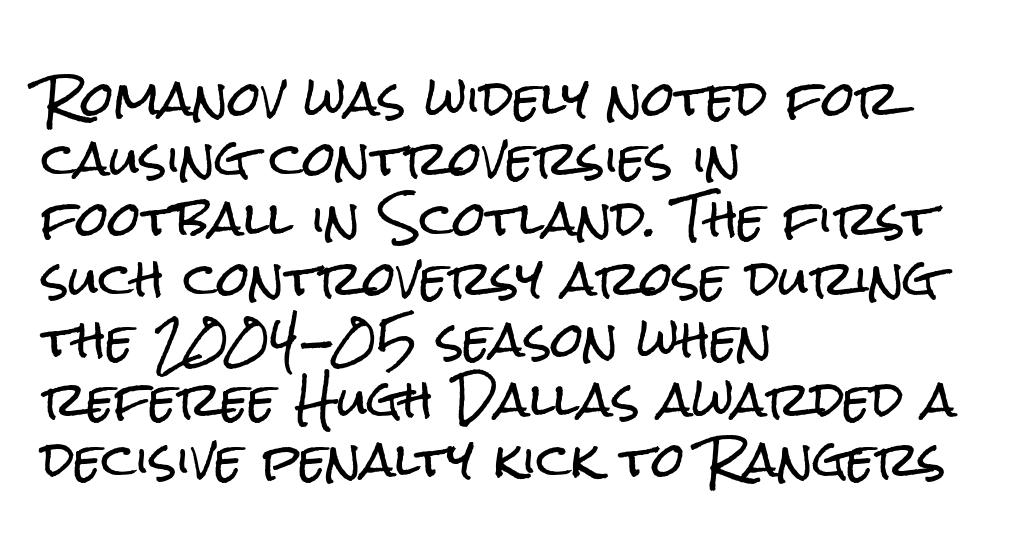
Q: Is the text italic (slanted)? A: No, it is upright.
Q: Is the typeface a serif or a sans-serif typeface? A: Sans-serif.
Q: Is the text underlined? A: No.
Q: How is the paragraph aligned? A: Left-aligned.
Q: Is the spacing between letters normal or unusually wide? A: Normal.
Q: Is the spacing between lines tight, normal or loose? A: Normal.
Q: Width (condensed, normal, or wide)? A: Condensed.
Q: Stroke contrast? A: Low.
Q: x-height? A: Medium.
Q: Monospaced? A: No.
